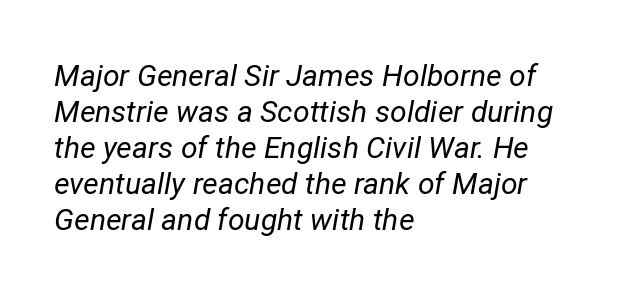
One-word summary of the alignment: left. Letters rest on an invisible, unmarked baseline. Compared with ordinary roman type, these characters are visibly tilted. Students, note that the glyphs here touch the page at normal intervals.
